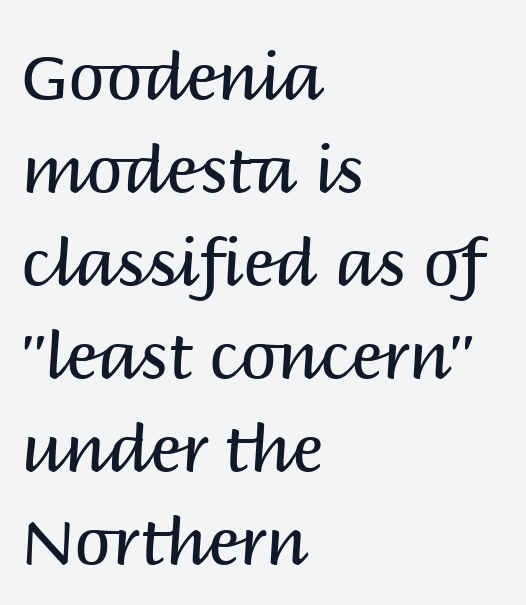
The image shows 65 px regular-weight sans-serif type; set left-aligned, normal line spacing (1.43x), normal letter spacing, not underlined; medium stroke contrast and a large x-height.
